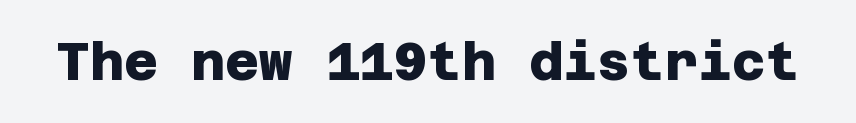
{"serif": "no", "bold": "yes", "weight": "heavy", "width": "normal", "stroke_contrast": "low", "x_height": "large", "underline": "no", "letter_spacing": "normal", "letter_spacing_em": 0.0, "glyph_px": 52}
